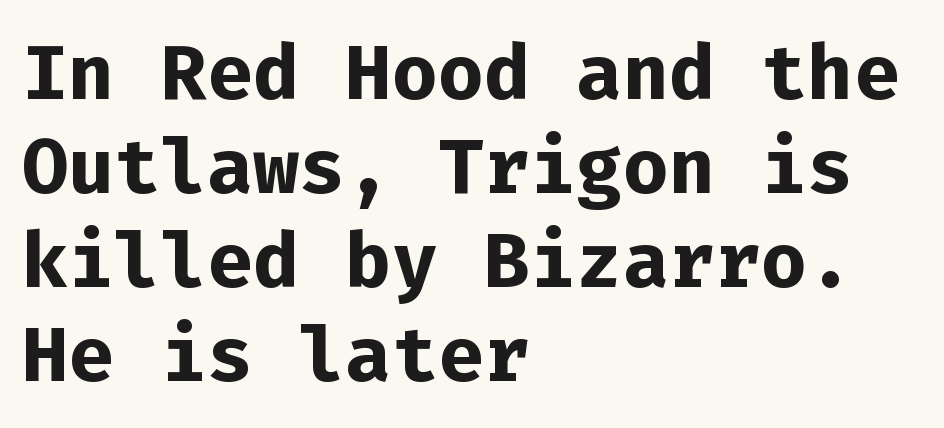
The image shows 77 px bold sans-serif type, upright, monospaced; set left-aligned, line spacing 1.22x, normal letter spacing, not underlined; low stroke contrast and a medium x-height.
